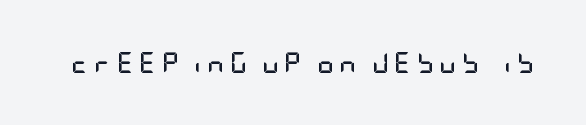
The face used here is rendered with a markedly widened letterfit. Any mark beneath the type? The region is blank. The font's upright variant was chosen for this text. Set as a true bold cut, around the 700 mark.
